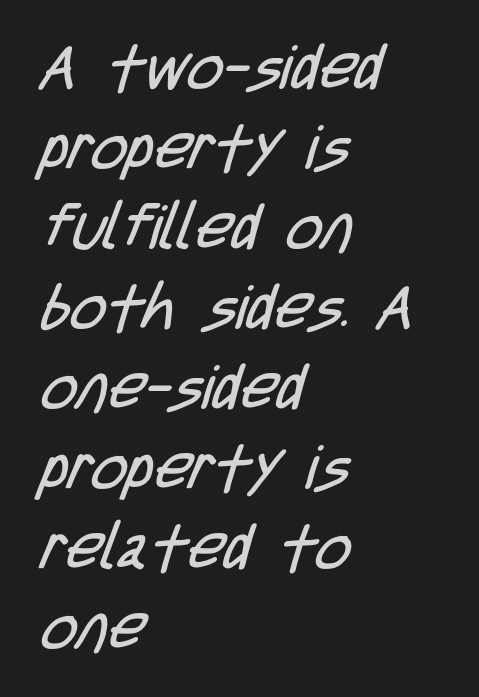
The letterforms sit shoulder to shoulder at normal distance. Is this a heavy cut? Hardly; it is regular or lighter. This block has exactly the height ordinary leading produces. Layout note: lines flush left. No word sits above an underline. The face used here is proportionally spaced, like ordinary book or web type.
